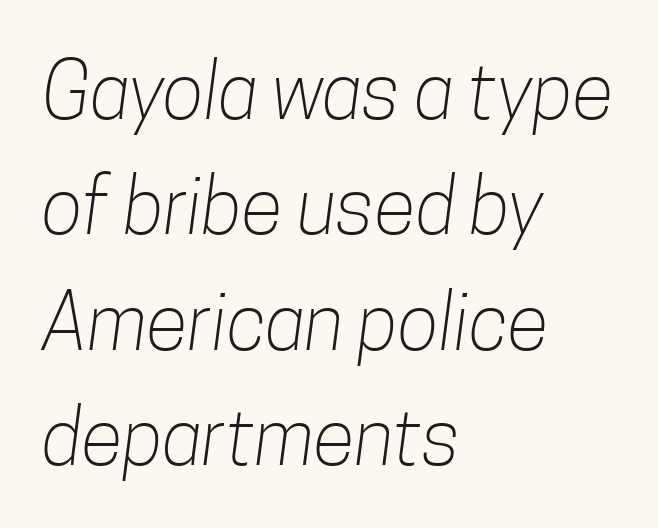
The image shows 77 px light, condensed sans-serif type; set left-aligned, normal line spacing (1.5x), normal letter spacing, not underlined; low stroke contrast and a medium x-height.
